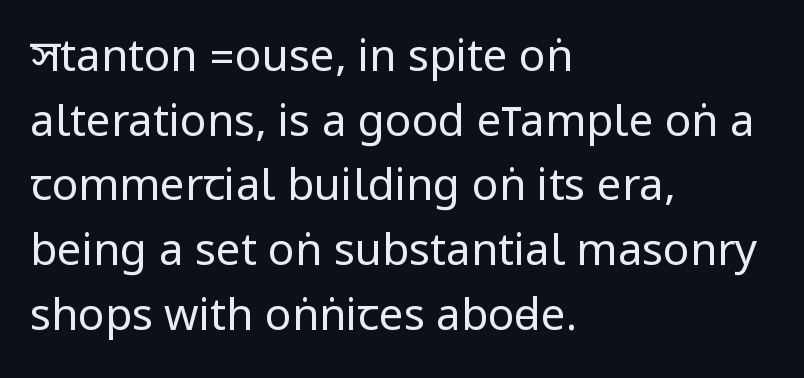
The image shows 44 px regular-weight, condensed sans-serif type, upright; set left-aligned, normal line spacing (1.47x), normal letter spacing, not underlined; low stroke contrast.
